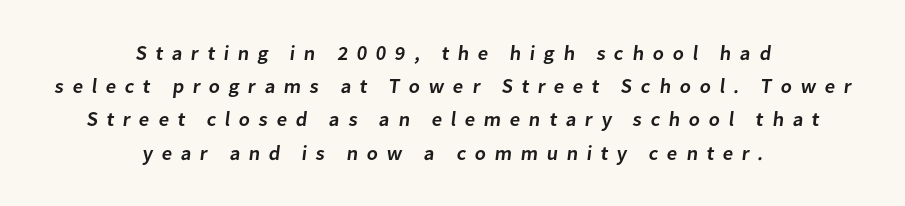
{"bold": "semi", "underline": "no", "align": "center", "line_spacing": "normal", "line_spacing_ratio": 1.66, "letter_spacing": "wide", "letter_spacing_em": 0.43, "glyph_px": 20}
